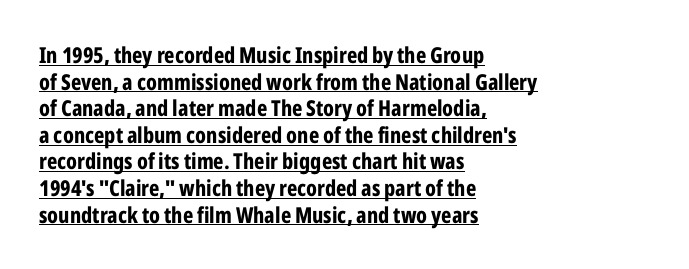
{"italic": "no", "bold": "yes", "underline": "yes", "align": "left", "line_spacing_ratio": 1.21, "letter_spacing": "normal", "letter_spacing_em": 0.0, "glyph_px": 22}
